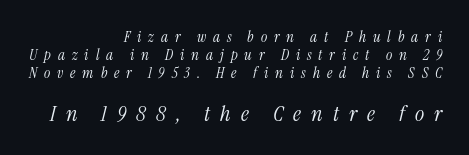
The typeface has the unassuming heft of standard copy or less. The tracking reads as deliberately expanded to a designer's eye. Horizontal alignment here is rightward, an uncommon choice for prose. Scale increases going downward across the two blocks. Yep, that's italic — everything's leaning. Unmarked baselines from the first word to the last.
